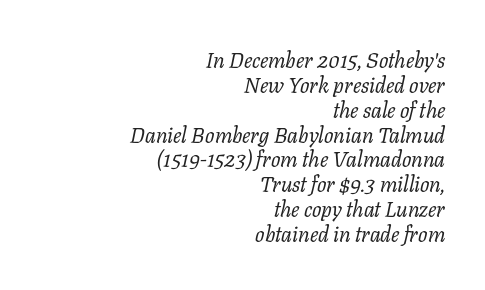
In terms of leading, this rendering errs on the cramped side. Words appear dense and cohesive because spacing is normal. Teacher's note: observe the even right margin — that is flush-right alignment. Observe the lean: these are italic letterforms.
